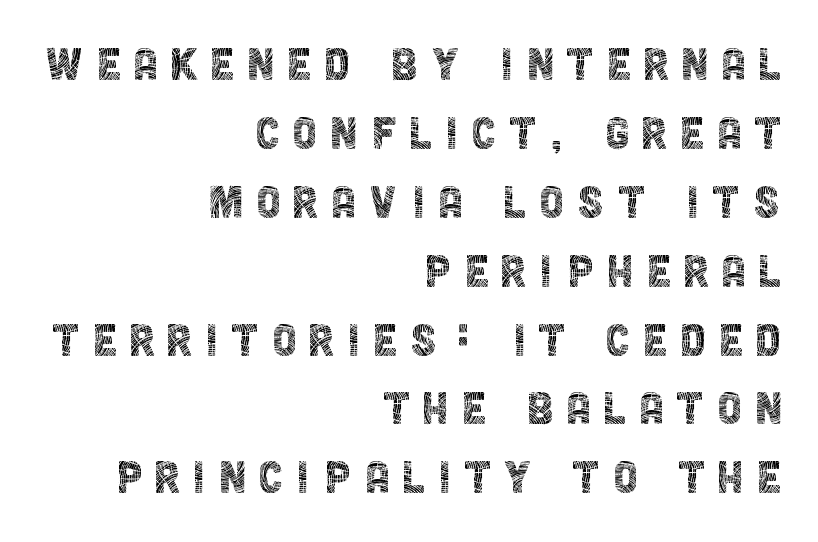
The specimen reads as upright at a glance. Casual observation: everything's shoved over to the right. These lines are rendered in a variable-pitch font. Between one letter and the next there's a generous, obvious gap. Heft: none added — not bold. Beneath every word, the page is bare.
